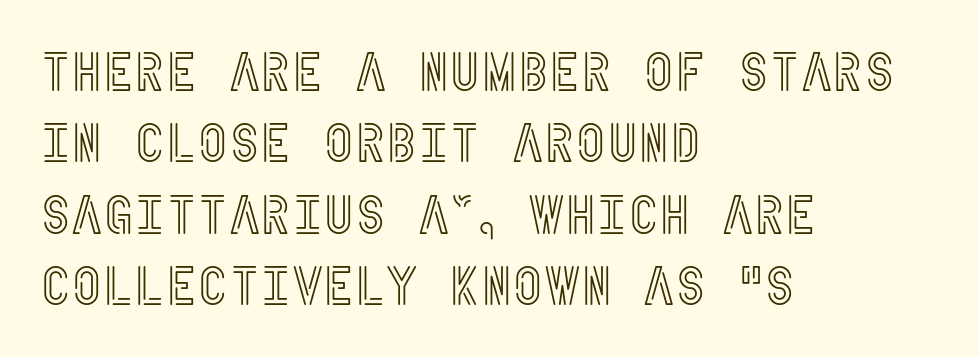
The line texture is even and compact thanks to regular tracking. Just letters on the line, the space beneath them empty. How would I describe the line gaps? Plain and ordinary. Which margin do the lines hug? The left one — the right edge is uneven. Quick note: not italic, upright.
